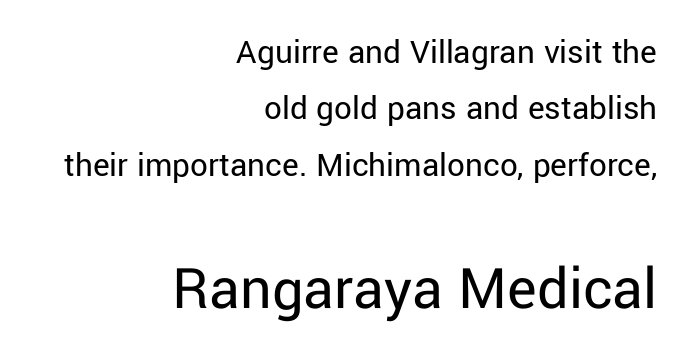
{"serif": "no", "italic": "no", "bold": "no", "weight": "regular", "width": "normal", "stroke_contrast": "low", "x_height": "medium", "monospaced": "no", "underline": "no", "align": "right", "line_spacing": "normal", "line_spacing_ratio": 1.61, "letter_spacing": "normal", "letter_spacing_em": 0.0, "larger_block": "second", "size_ratio": 1.77, "glyph_px": 62}
